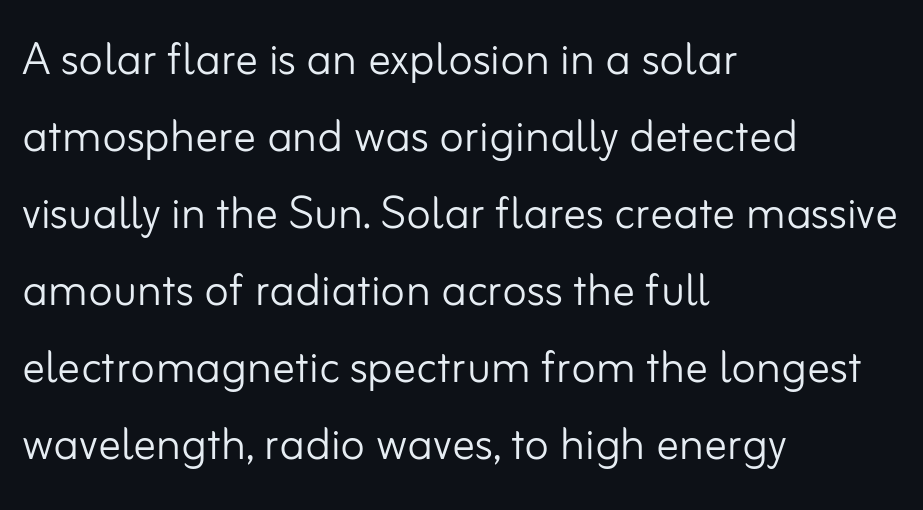
Note: no serifs on the glyphs. No extra tracking has been applied to these lines. Only glyphs here, with clear space below each row. Do the letters lean? They stand straight.
